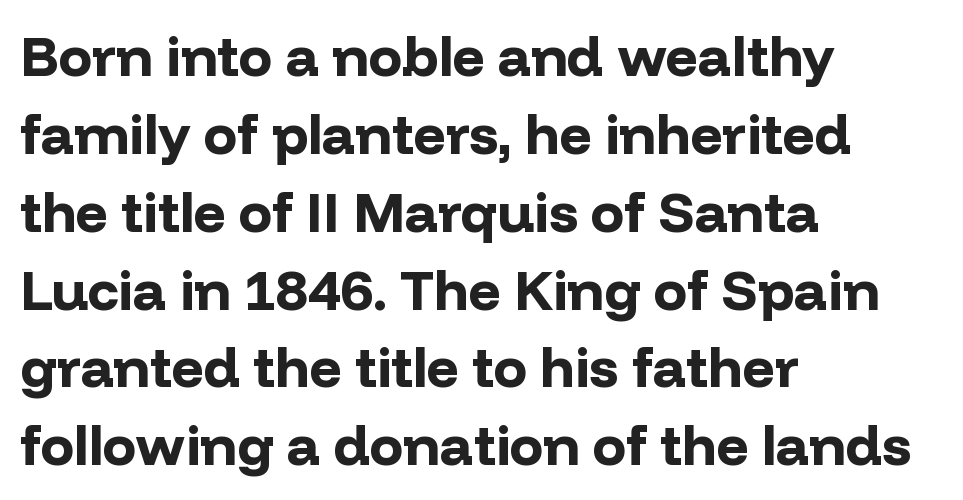
The image shows 56 px bold sans-serif type, upright; set left-aligned, normal line spacing (1.39x), normal letter spacing, not underlined; low stroke contrast and a medium x-height.
